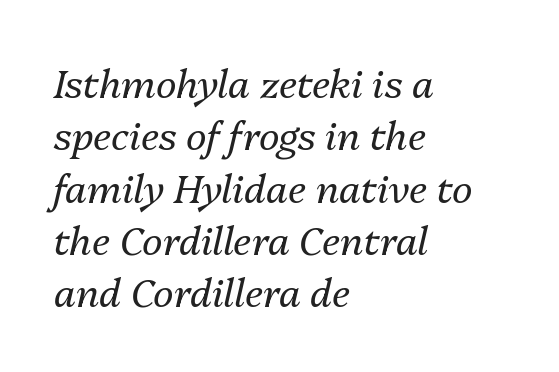
Q: Is the text bold? A: No.
Q: Is the text italic (slanted)? A: Yes, it leans right by about 13 degrees.
Q: Is the text underlined? A: No.
Q: How is the paragraph aligned? A: Left-aligned.
Q: Is the spacing between letters normal or unusually wide? A: Normal.
Q: Is the spacing between lines tight, normal or loose? A: Normal.
Q: Width (condensed, normal, or wide)? A: Normal.
Q: Stroke contrast? A: Medium.
Q: x-height? A: Medium.
Q: Monospaced? A: No.
